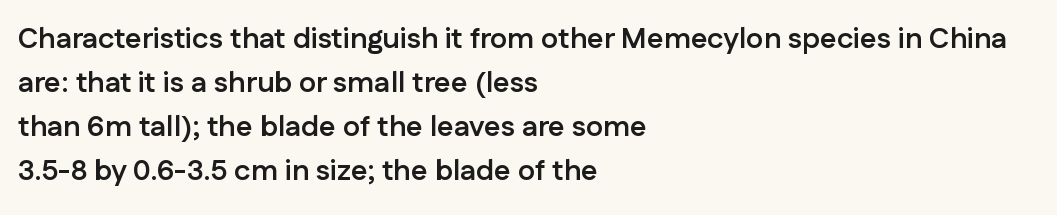
{"serif": "no", "italic": "no", "bold": "yes", "weight": "semibold", "width": "normal", "stroke_contrast": "low", "x_height": "medium", "monospaced": "no", "underline": "no", "align": "left", "line_spacing": "normal", "line_spacing_ratio": 1.52, "letter_spacing": "normal", "letter_spacing_em": 0.0, "glyph_px": 29}
